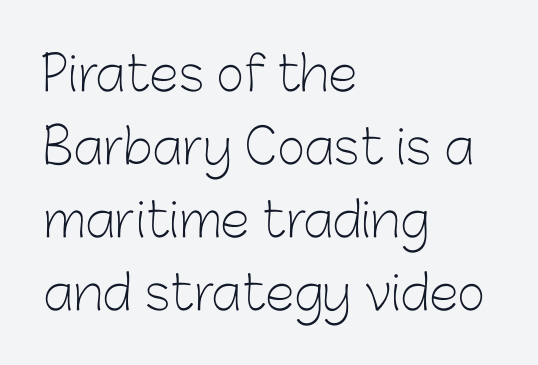
If you drew a line through each stem, it would be perfectly vertical. Is this a fixed-width face? No — the glyphs have proportional, varying widths. Line spacing here is normal. The words here are not underlined. Horizontally, the lines are justified to the leading edge only. You can tell from the bare stems that sans-serif type was used.
